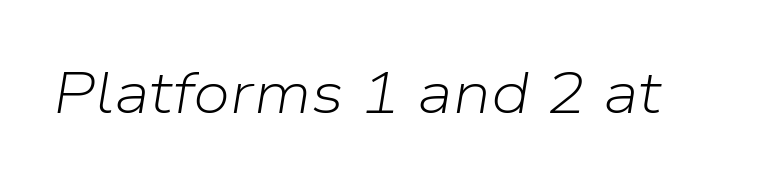
The image shows 59 px light type, italic (leaning right); set normal letter spacing, not underlined; low stroke contrast and a medium x-height.
